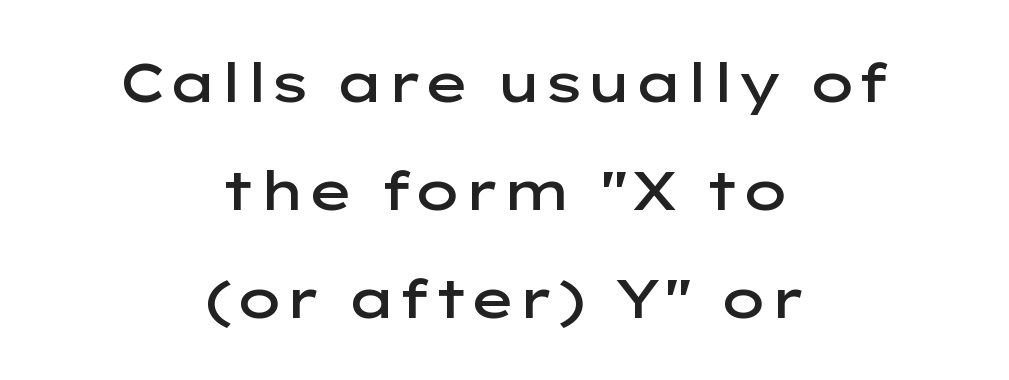
The image shows 54 px semibold, wide sans-serif type, upright; set centered, loose line spacing (2.0x), normal letter spacing, not underlined; low stroke contrast and a medium x-height.
